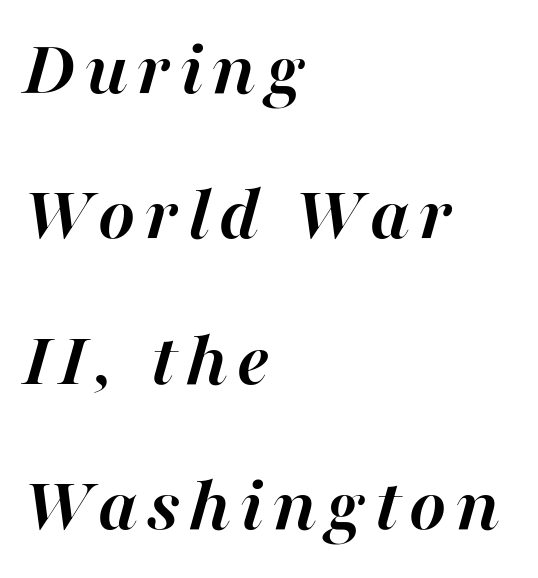
The passage shown is typed in a proportional face where columns would drift. The setting favours the left margin, as ordinary paragraphs usually do. Students, this is bold: see how much ink each stroke carries. Observe the lean: these are italic letterforms. Rule under the text: the space is simply empty.
